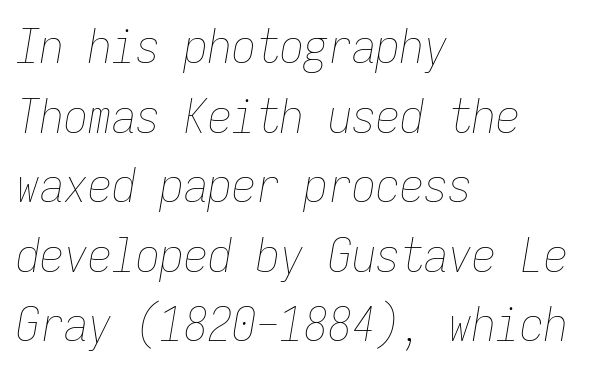
The image shows 48 px thin, condensed type, italic (leaning right), monospaced; set left-aligned, normal line spacing (1.45x), normal letter spacing, not underlined; low stroke contrast and a medium x-height.
